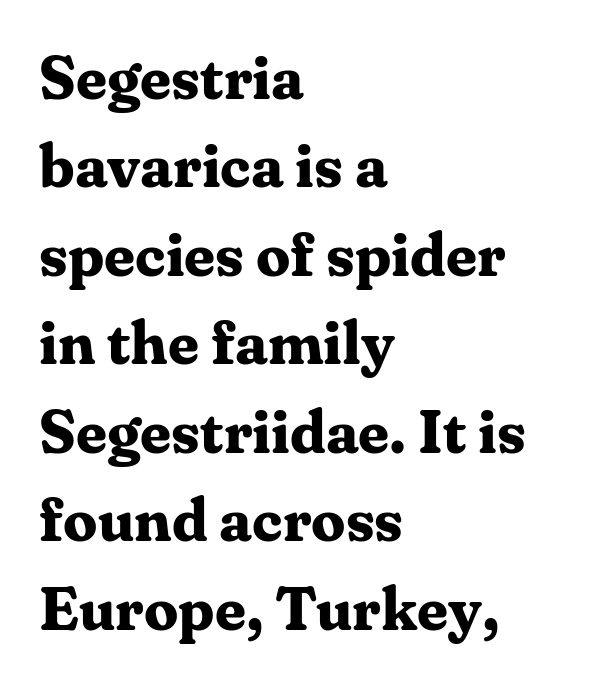
{"serif": "yes", "italic": "no", "bold": "yes", "weight": "bold", "width": "normal", "stroke_contrast": "medium", "x_height": "medium", "monospaced": "no", "underline": "no", "align": "left", "line_spacing": "normal", "line_spacing_ratio": 1.45, "letter_spacing": "normal", "letter_spacing_em": 0.0, "glyph_px": 61}
